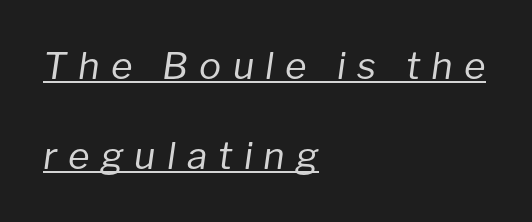
Whoever set this chose breathing room over compactness in the vertical rhythm. Does the copy run flush right? No — it runs flush left. Think of a printed novel: that variable character pitch is what you see here. The letters look calm and open, with moderate or lighter stems. Spacing between characters has been opened up far beyond the box default.
